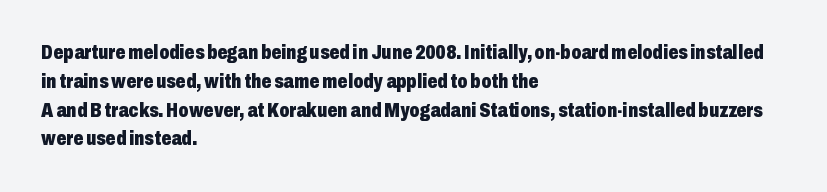
Q: Is the text bold? A: Yes.
Q: Is the text italic (slanted)? A: No, it is upright.
Q: Is the text underlined? A: No.
Q: How is the paragraph aligned? A: Left-aligned.
Q: Is the spacing between letters normal or unusually wide? A: Normal.
Q: Is the spacing between lines tight, normal or loose? A: Normal.
